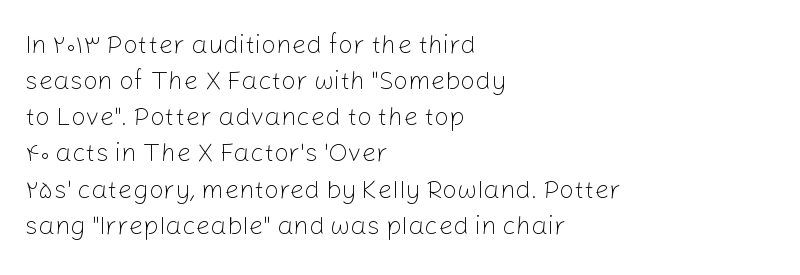
Teacher's note: observe the even left margin — that is flush-left alignment. Students, note that the glyphs here touch the page at normal intervals. Do the letters lean? They stand straight. Descenders hang freely into open space. Stem width sits at or under what a default text font uses.
